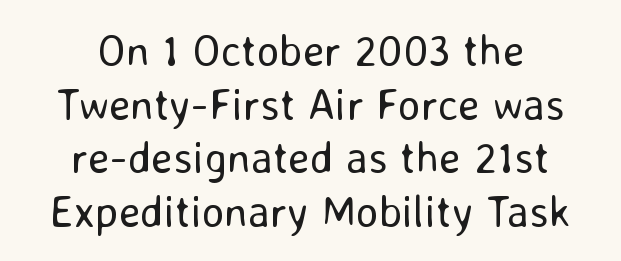
{"serif": "no", "italic": "no", "bold": "no", "weight": "regular", "width": "normal", "stroke_contrast": "low", "x_height": "medium", "monospaced": "no", "underline": "no", "align": "center", "line_spacing_ratio": 1.22, "letter_spacing": "normal", "letter_spacing_em": 0.0, "glyph_px": 44}
